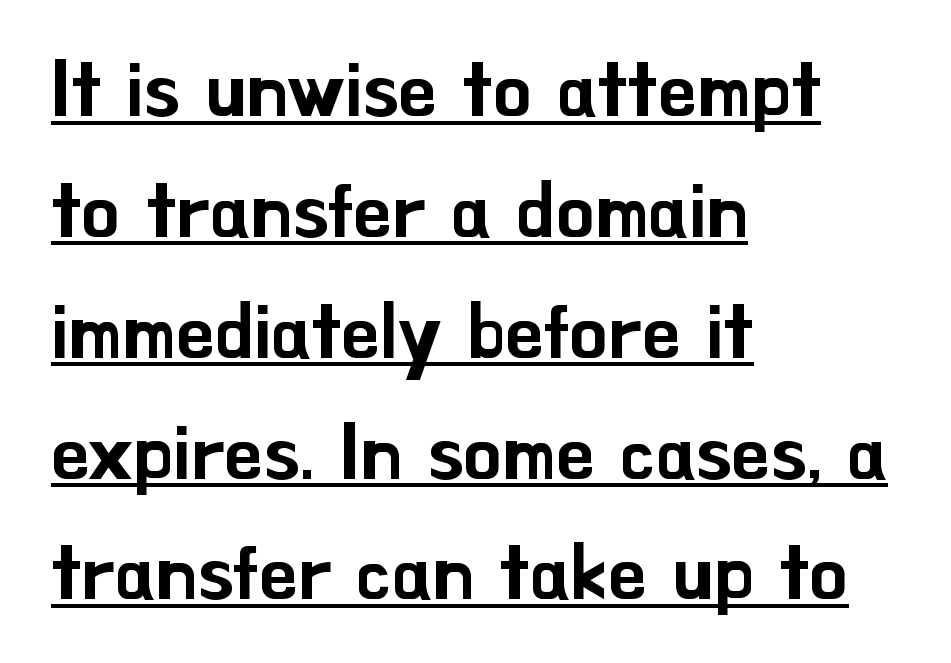
Q: Is the text italic (slanted)? A: No, it is upright.
Q: Is the typeface a serif or a sans-serif typeface? A: Sans-serif.
Q: Is the text underlined? A: Yes.
Q: How is the paragraph aligned? A: Left-aligned.
Q: Is the spacing between letters normal or unusually wide? A: Normal.
Q: Is the spacing between lines tight, normal or loose? A: Normal.
Q: Width (condensed, normal, or wide)? A: Normal.
Q: Stroke contrast? A: Low.
Q: x-height? A: Small.
Q: Monospaced? A: No.
